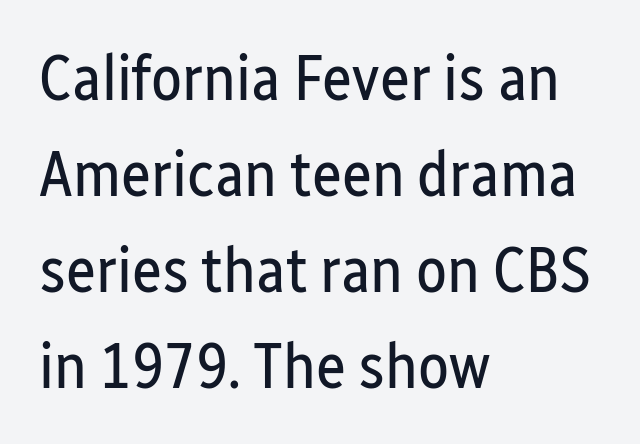
Q: Is the text bold? A: No.
Q: Is the text italic (slanted)? A: No, it is upright.
Q: Is the typeface a serif or a sans-serif typeface? A: Sans-serif.
Q: Is the text underlined? A: No.
Q: How is the paragraph aligned? A: Left-aligned.
Q: Is the spacing between letters normal or unusually wide? A: Normal.
Q: Is the spacing between lines tight, normal or loose? A: Normal.
Q: Width (condensed, normal, or wide)? A: Condensed.
Q: Stroke contrast? A: Low.
Q: x-height? A: Medium.
Q: Monospaced? A: No.
